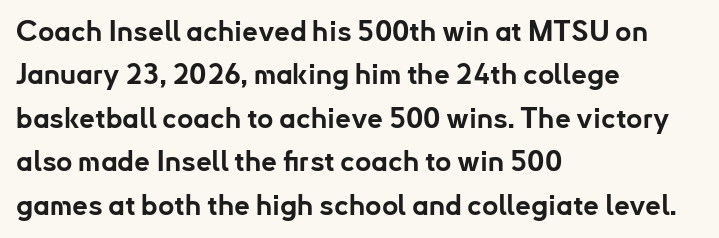
{"serif": "no", "italic": "no", "bold": "yes", "weight": "bold", "width": "normal", "stroke_contrast": "low", "x_height": "small", "monospaced": "no", "underline": "no", "align": "left", "line_spacing": "normal", "line_spacing_ratio": 1.55, "letter_spacing": "normal", "letter_spacing_em": 0.0, "glyph_px": 28}
